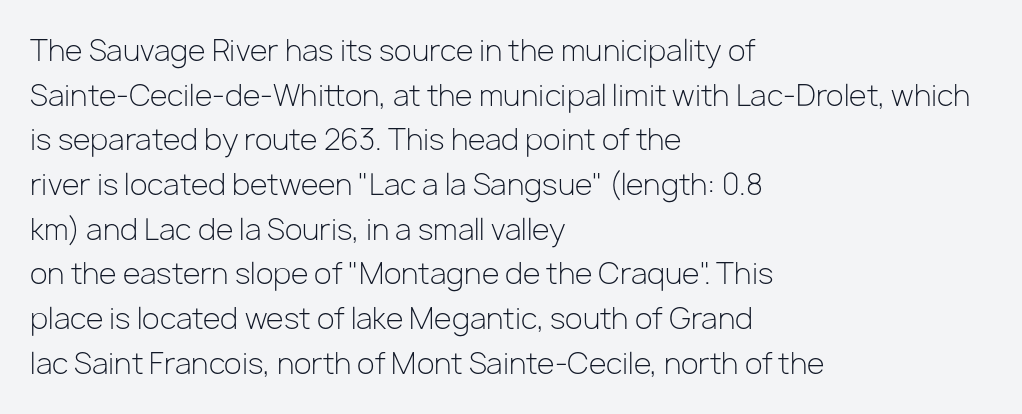
{"serif": "no", "italic": "no", "bold": "no", "weight": "light", "width": "normal", "stroke_contrast": "low", "x_height": "medium", "monospaced": "no", "underline": "no", "align": "left", "line_spacing": "normal", "line_spacing_ratio": 1.54, "letter_spacing": "normal", "letter_spacing_em": 0.0, "glyph_px": 29}
